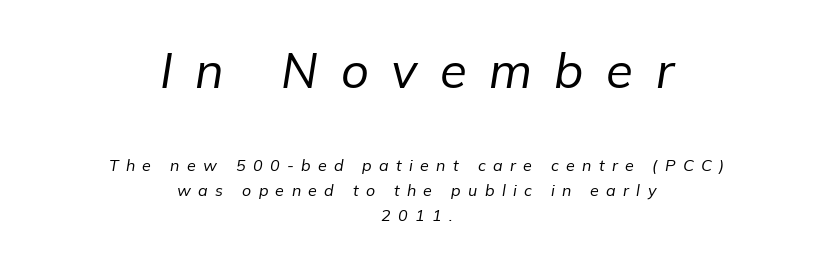
Q: Is the text bold? A: No.
Q: Is the text italic (slanted)? A: Yes, it leans right by about 9 degrees.
Q: Is the text underlined? A: No.
Q: How is the paragraph aligned? A: Centered.
Q: Is the spacing between letters normal or unusually wide? A: Unusually wide.
Q: Is the spacing between lines tight, normal or loose? A: Normal.
Q: Which block of text is set in a larger size, the first (top) or the second (bottom)? A: The first (top) one.
Q: Width (condensed, normal, or wide)? A: Normal.
Q: Stroke contrast? A: Low.
Q: x-height? A: Medium.
Q: Monospaced? A: No.
